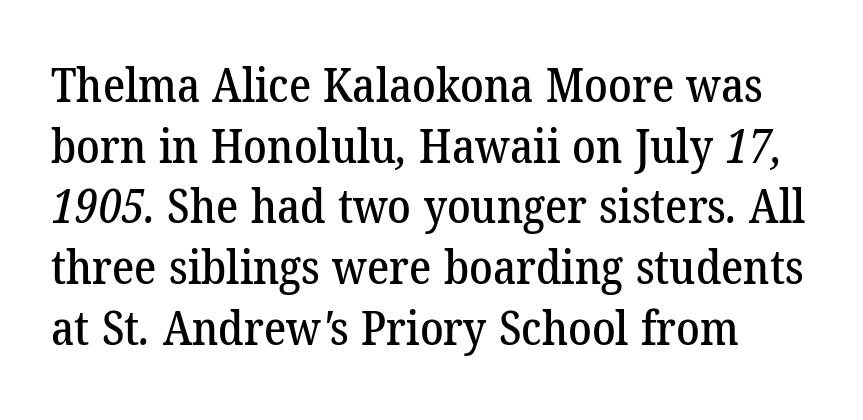
The image shows 47 px serif type; set normal line spacing (1.29x), normal letter spacing, not underlined; low stroke contrast and a medium x-height.
